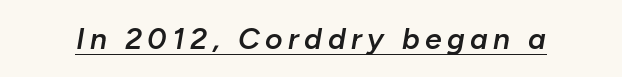
{"italic": "yes", "lean": "right", "slant_degrees": 10, "bold": "semi", "weight": "semibold", "width": "normal", "stroke_contrast": "low", "x_height": "medium", "monospaced": "no", "underline": "yes", "glyph_px": 30}
